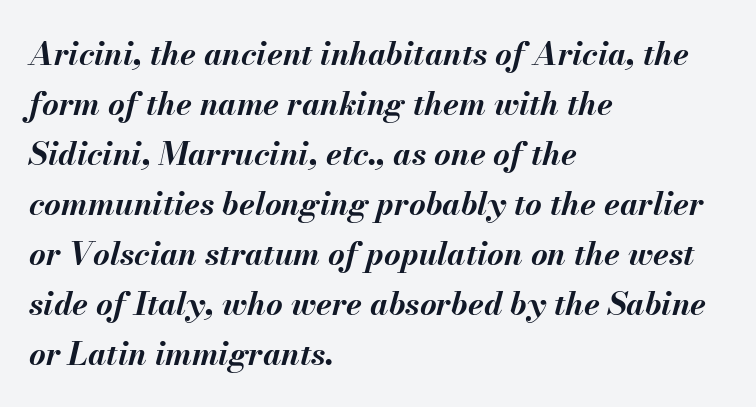
{"italic": "yes", "lean": "right", "slant_degrees": 13, "bold": "yes", "weight": "bold", "width": "normal", "stroke_contrast": "medium", "x_height": "small", "monospaced": "no", "underline": "no", "align": "left", "line_spacing": "normal", "line_spacing_ratio": 1.56, "letter_spacing": "normal", "letter_spacing_em": 0.0, "glyph_px": 32}
